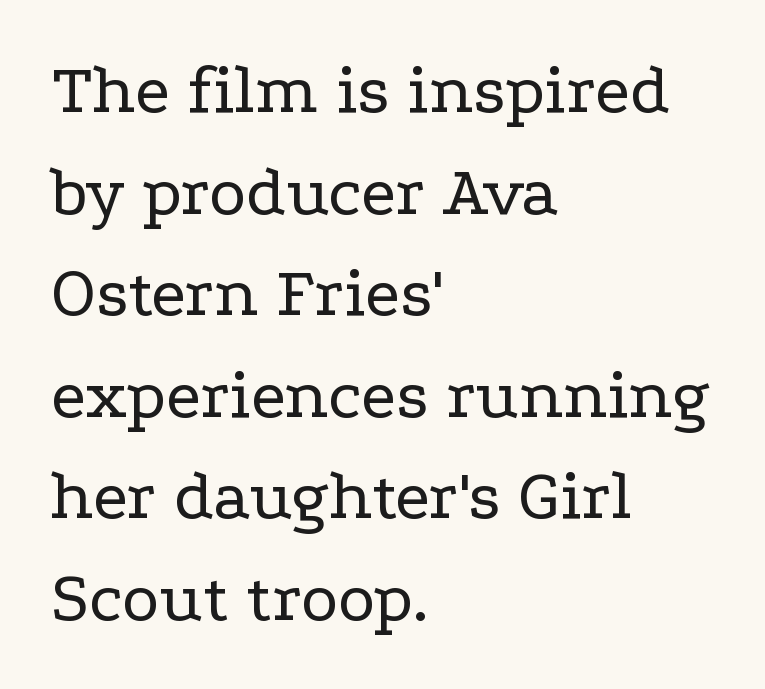
{"serif": "yes", "italic": "no", "bold": "no", "weight": "regular", "width": "wide", "stroke_contrast": "low", "x_height": "medium", "monospaced": "no", "underline": "no", "align": "left", "line_spacing": "normal", "line_spacing_ratio": 1.43, "letter_spacing": "normal", "letter_spacing_em": 0.0, "glyph_px": 71}
